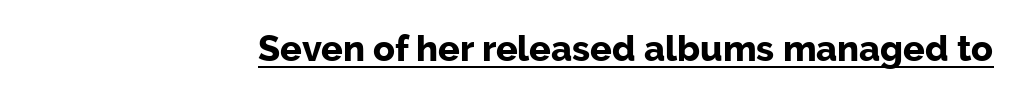
{"serif": "no", "italic": "no", "bold": "yes", "weight": "bold", "width": "normal", "stroke_contrast": "low", "x_height": "medium", "monospaced": "no", "underline": "yes", "letter_spacing": "normal", "letter_spacing_em": 0.0, "glyph_px": 36}
